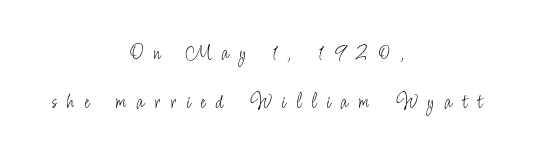
The image shows 22 px text type; set centered, loose line spacing (2.21x), unusually wide letter spacing (+0.47 em), not underlined.
